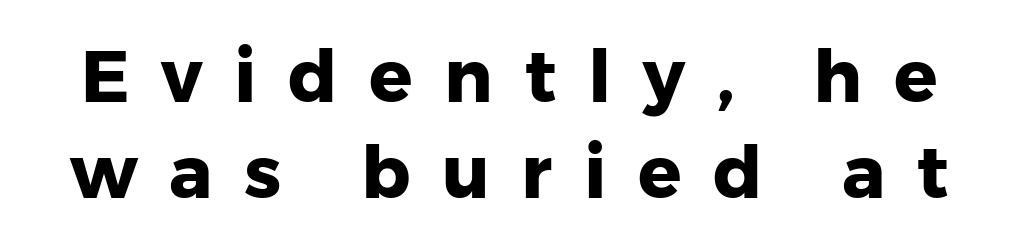
The image shows 72 px heavy sans-serif type, upright; set normal line spacing (1.33x), unusually wide letter spacing (+0.44 em), not underlined; low stroke contrast and a medium x-height.
